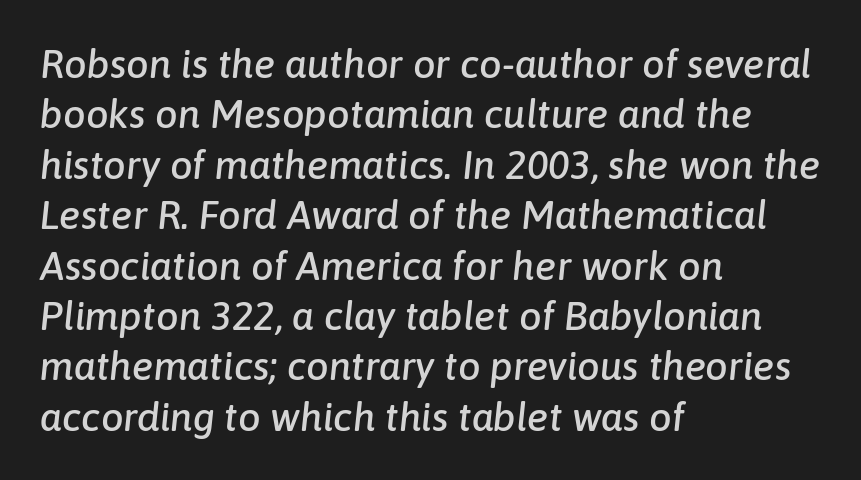
{"italic": "yes", "lean": "right", "slant_degrees": 6, "width": "normal", "stroke_contrast": "low", "x_height": "medium", "monospaced": "no", "underline": "no", "align": "left", "line_spacing": "normal", "line_spacing_ratio": 1.26, "letter_spacing": "normal", "letter_spacing_em": 0.0, "glyph_px": 40}
